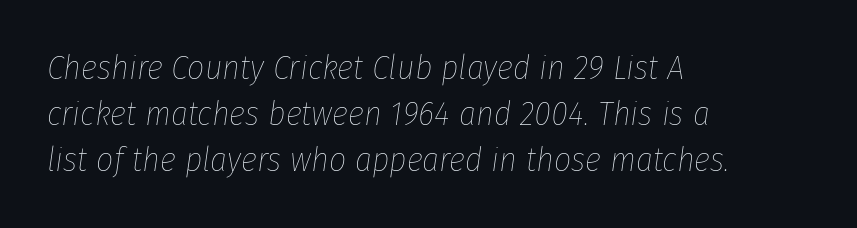
Looking at the ascenders, they clearly lean. If you measured baseline to baseline, you'd find a middling distance. A student would call this left alignment; a typographer would say flush left, rag right. Think of a printed novel: that variable character pitch is what you see here. The typeface has the unassuming heft of standard copy or less.
